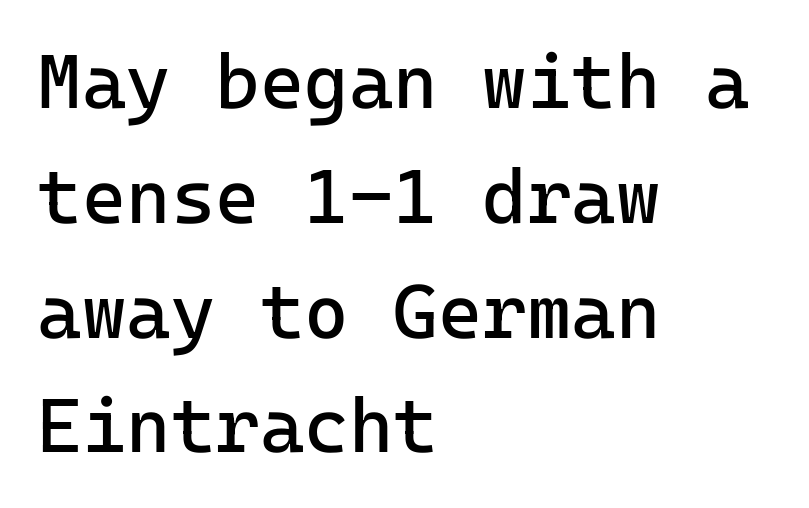
Ordinary non-slanted type is in use. Spacing verdict: monospaced, one width for all characters. Letters have the restrained weight of plain body copy at most. The rag falls on the right side of this text block. Short note: letters normally spaced. The typeface chosen for these lines omits serifs.
